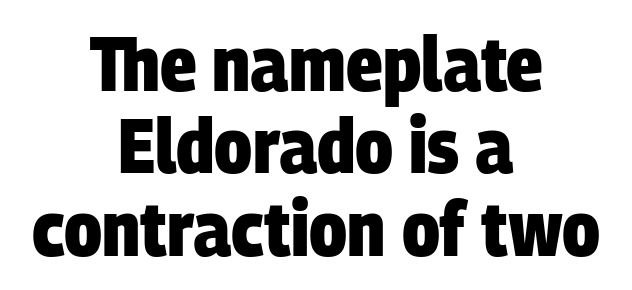
{"serif": "no", "bold": "yes", "weight": "heavy", "width": "condensed", "stroke_contrast": "low", "x_height": "large", "monospaced": "no", "underline": "no", "align": "center", "line_spacing": "tight", "line_spacing_ratio": 1.07, "letter_spacing": "normal", "letter_spacing_em": 0.0, "glyph_px": 77}
